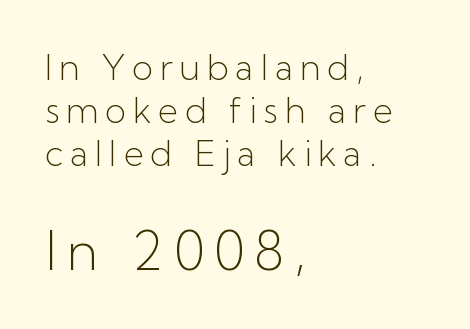
{"serif": "no", "italic": "no", "bold": "no", "weight": "light", "width": "normal", "stroke_contrast": "low", "x_height": "medium", "monospaced": "no", "underline": "no", "align": "left", "line_spacing_ratio": 1.23, "larger_block": "second", "size_ratio": 1.51, "glyph_px": 53}
